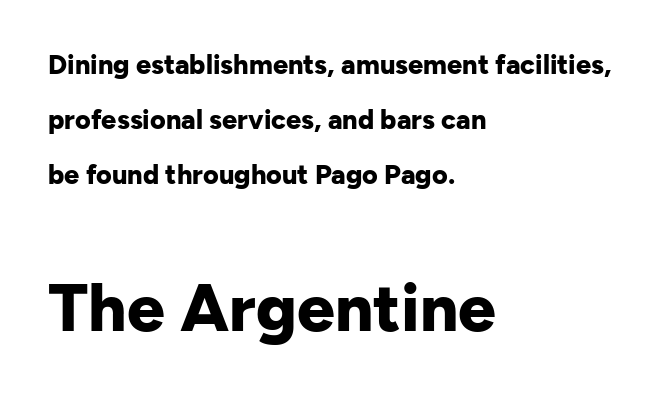
This sample has the flowing, uneven cadence of proportional lettering. The text was rendered using a sans face with plain stroke endings. The lettering stays uniformly vertical, giving the passage a roman look. Plain, unruled lines of type. Block two is the big one; block one sits smaller above it. Tracking value appears to be zero — textbook default spacing.
